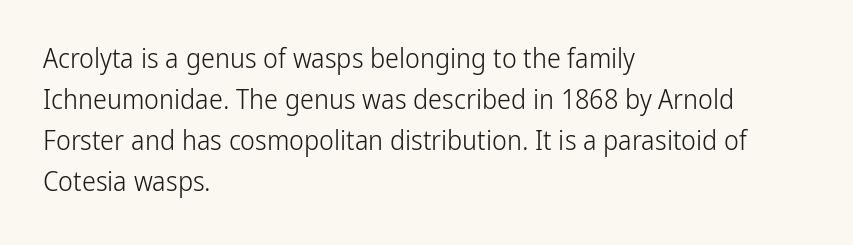
Quick note: interline space is typical. Is the type heavy? It reads as light-to-regular instead. The font family rendered here belongs to the sans-serif group. Descenders hang freely into open space.
